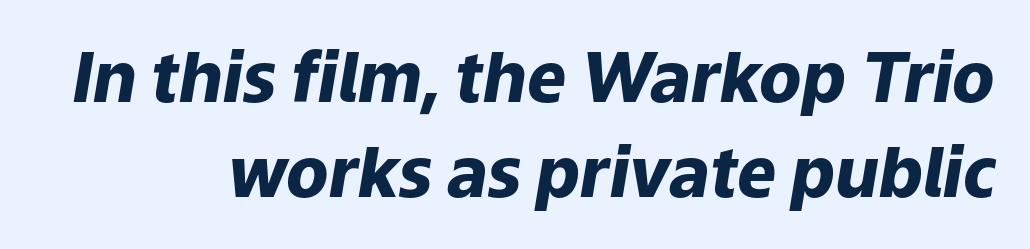
{"italic": "yes", "lean": "right", "slant_degrees": 9, "bold": "yes", "weight": "heavy", "width": "normal", "stroke_contrast": "low", "x_height": "medium", "monospaced": "no", "underline": "no", "align": "right", "line_spacing": "normal", "line_spacing_ratio": 1.37, "letter_spacing": "normal", "letter_spacing_em": 0.0, "glyph_px": 69}
